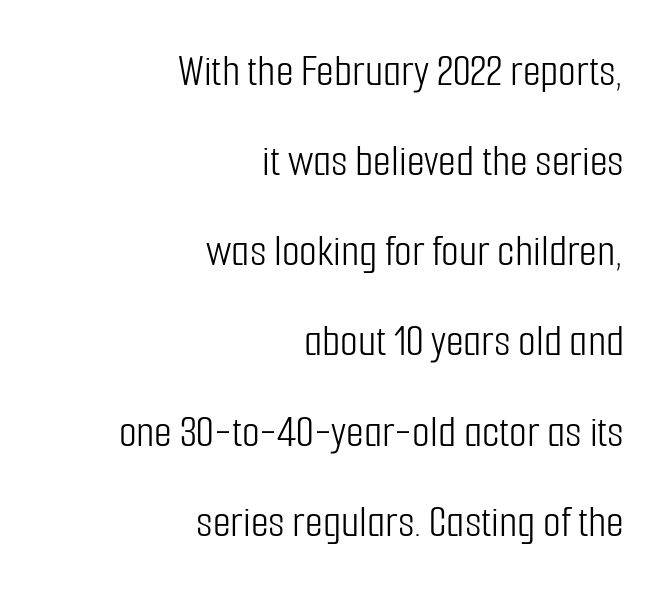
{"serif": "no", "italic": "no", "bold": "no", "weight": "light", "width": "condensed", "stroke_contrast": "low", "x_height": "medium", "monospaced": "no", "underline": "no", "align": "right", "line_spacing": "loose", "line_spacing_ratio": 1.96, "letter_spacing": "normal", "letter_spacing_em": 0.0, "glyph_px": 46}
